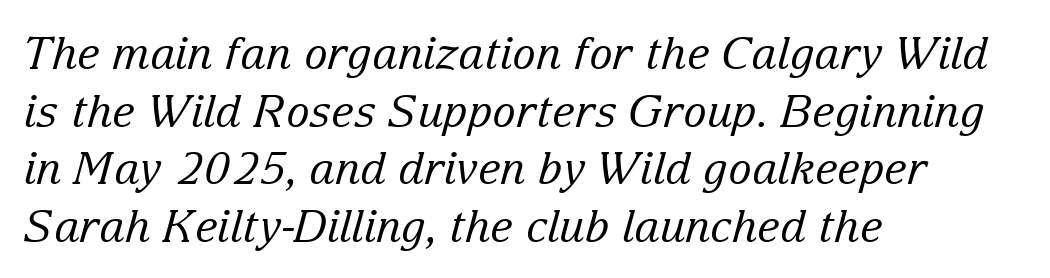
{"serif": "yes", "italic": "yes", "lean": "right", "slant_degrees": 15, "bold": "no", "weight": "regular", "width": "normal", "stroke_contrast": "low", "x_height": "medium", "monospaced": "no", "underline": "no", "align": "left", "line_spacing": "normal", "line_spacing_ratio": 1.31, "letter_spacing": "normal", "letter_spacing_em": 0.0, "glyph_px": 44}
